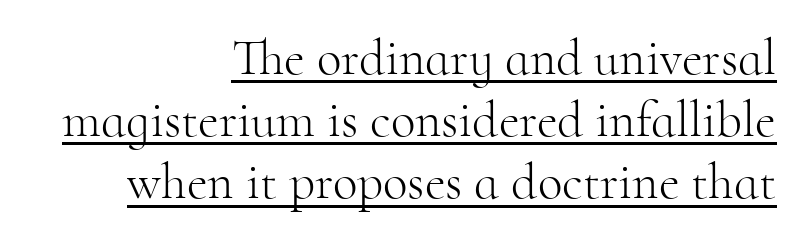
The image shows 51 px light serif type, upright; set right-aligned, line spacing 1.22x, normal letter spacing, underlined; high stroke contrast and a small x-height.
